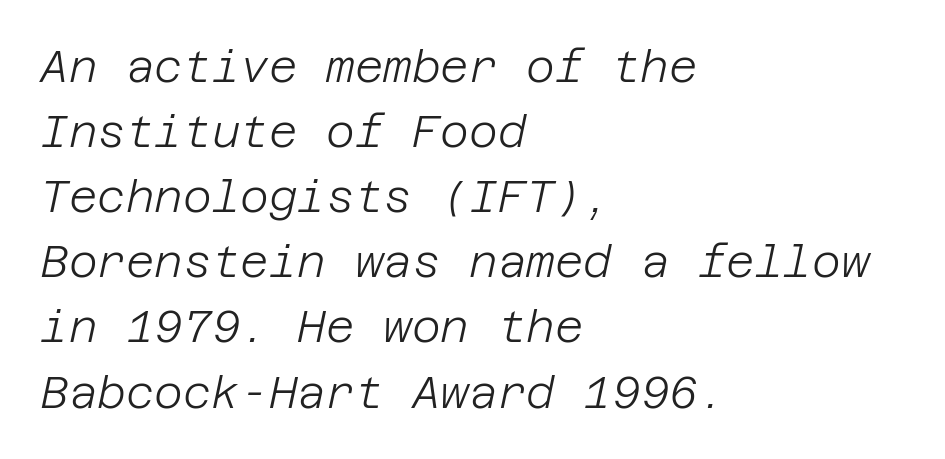
{"italic": "yes", "lean": "right", "slant_degrees": 12, "bold": "no", "weight": "light", "width": "normal", "stroke_contrast": "low", "x_height": "large", "underline": "no", "align": "left", "line_spacing": "normal", "line_spacing_ratio": 1.48, "letter_spacing": "normal", "letter_spacing_em": 0.0, "glyph_px": 44}
